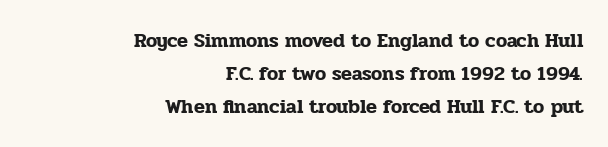
{"italic": "no", "underline": "no", "align": "right", "line_spacing": "normal", "line_spacing_ratio": 1.64, "letter_spacing": "normal", "letter_spacing_em": 0.0, "glyph_px": 20}
